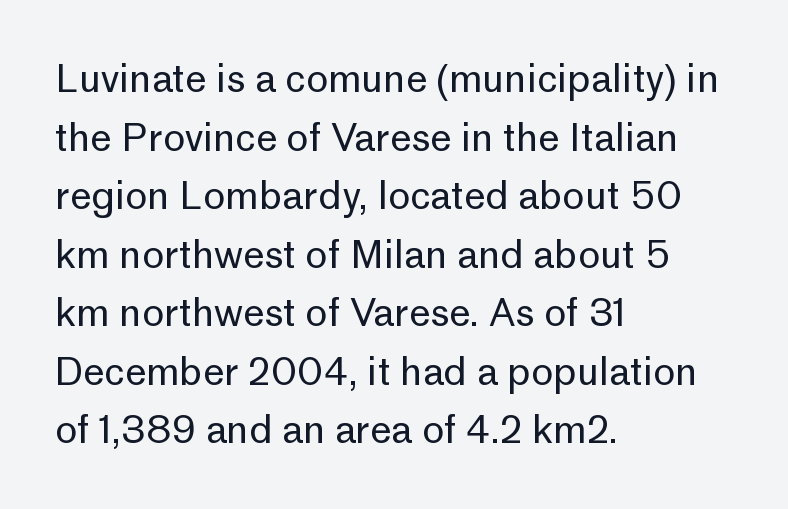
The image shows 38 px regular-weight sans-serif type, upright; set left-aligned, normal line spacing (1.54x), normal letter spacing, not underlined; low stroke contrast and a medium x-height.
